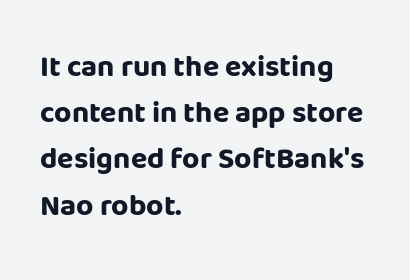
Q: Is the text bold? A: Yes.
Q: Is the text italic (slanted)? A: No, it is upright.
Q: Is the typeface a serif or a sans-serif typeface? A: Sans-serif.
Q: Is the text underlined? A: No.
Q: How is the paragraph aligned? A: Left-aligned.
Q: Is the spacing between letters normal or unusually wide? A: Normal.
Q: Is the spacing between lines tight, normal or loose? A: Normal.
Q: Width (condensed, normal, or wide)? A: Normal.
Q: Stroke contrast? A: Low.
Q: x-height? A: Large.
Q: Monospaced? A: No.
